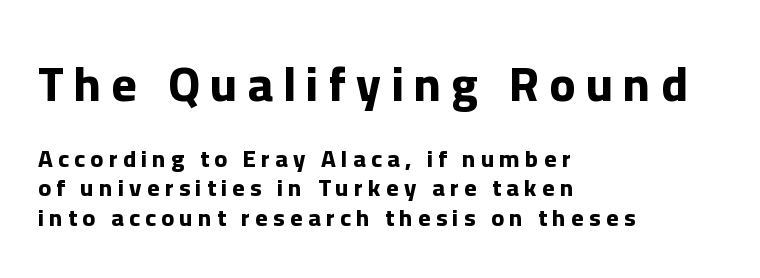
This sample uses a sans-serif face. The letters are spread apart with noticeably loose tracking. These lines carry a lot of weight — the face is fully bold. The letters advance in unequal steps, a hallmark of proportional type.
